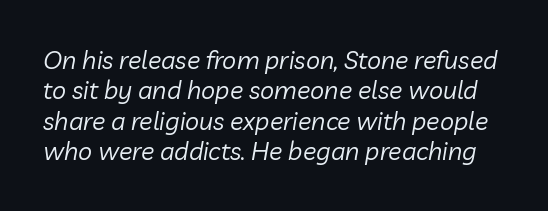
Q: Is the text bold? A: No.
Q: Is the text italic (slanted)? A: Yes, it leans right by about 10 degrees.
Q: Is the text underlined? A: No.
Q: Is the spacing between letters normal or unusually wide? A: Normal.
